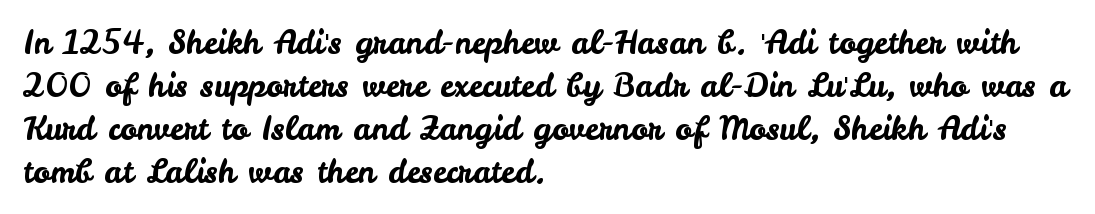
This rendering features lettering with no underline. Each letter keeps its own natural width here, so spacing adapts to shape. Regarding leading, the lines here are spaced in the standard way. These lines stack with their left ends in a neat column. Letterform terminals end flat and unadorned throughout the passage.
